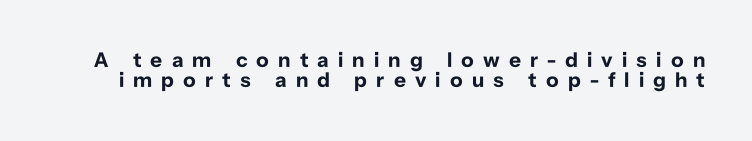
The face used here is rendered with a markedly widened letterfit. Honestly, there is no underline to notice here at all. These lines huddle together more closely than default settings would place them. Is the type bold? Yes — the strokes are clearly thick and heavy. Every character sits straight up, as roman type does.
